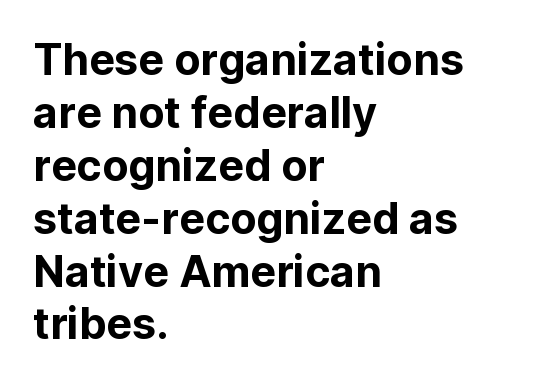
Q: Is the text italic (slanted)? A: No, it is upright.
Q: Is the typeface a serif or a sans-serif typeface? A: Sans-serif.
Q: Is the text underlined? A: No.
Q: How is the paragraph aligned? A: Left-aligned.
Q: Is the spacing between letters normal or unusually wide? A: Normal.
Q: Width (condensed, normal, or wide)? A: Normal.
Q: Stroke contrast? A: Low.
Q: x-height? A: Medium.
Q: Monospaced? A: No.
